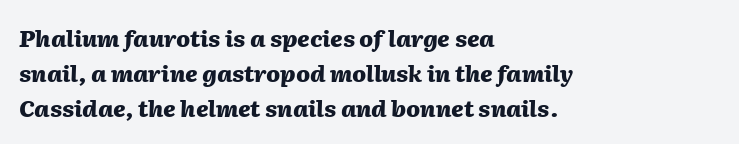
The image shows 23 px bold type, italic (leaning right); set left-aligned, normal line spacing (1.52x), normal letter spacing, not underlined.
